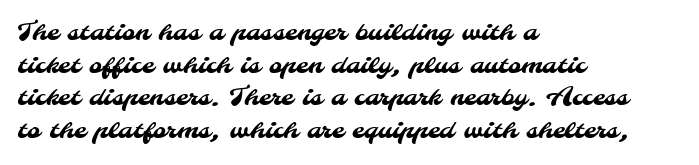
{"underline": "no", "align": "left", "line_spacing": "normal", "line_spacing_ratio": 1.31, "letter_spacing": "normal", "letter_spacing_em": 0.0, "glyph_px": 25}
